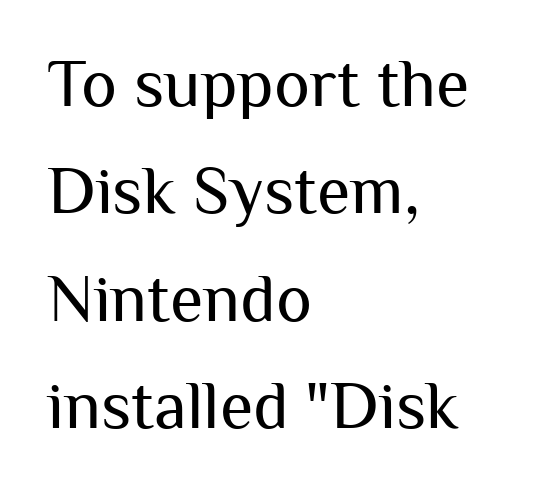
The image shows 68 px regular-weight sans-serif type, upright; set left-aligned, normal line spacing (1.58x), normal letter spacing, not underlined; medium stroke contrast and a medium x-height.
